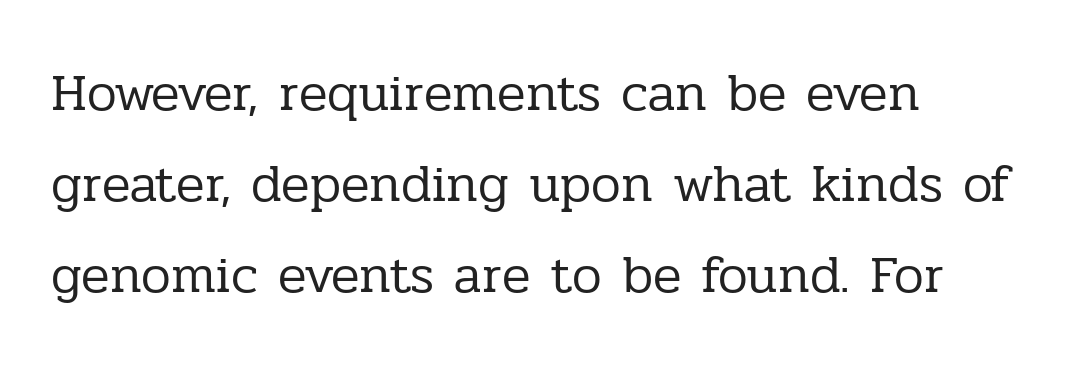
The image shows 53 px regular-weight serif type, upright; set left-aligned, line spacing 1.72x, normal letter spacing, not underlined; low stroke contrast and a medium x-height.
